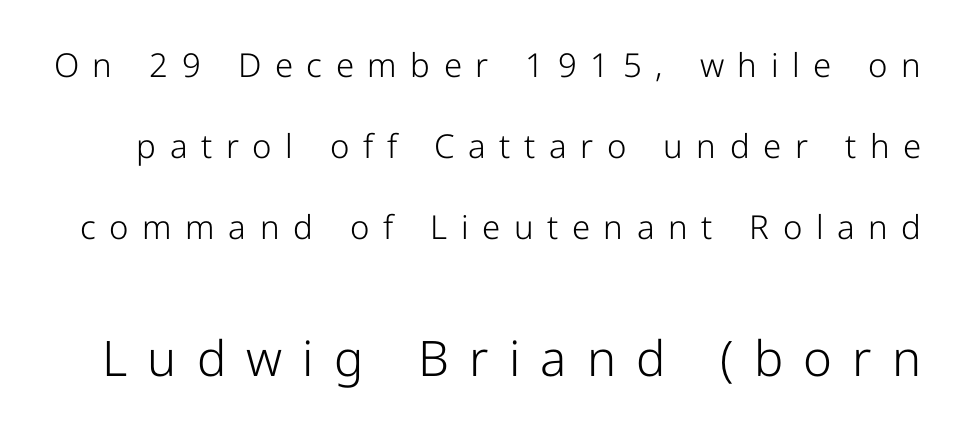
Widely set lines give the paragraph a tall, airy silhouette. Short note: letters widely spaced. These glyphs show unthickened strokes, regular width or finer. The space beneath each line is pristine and unruled.
